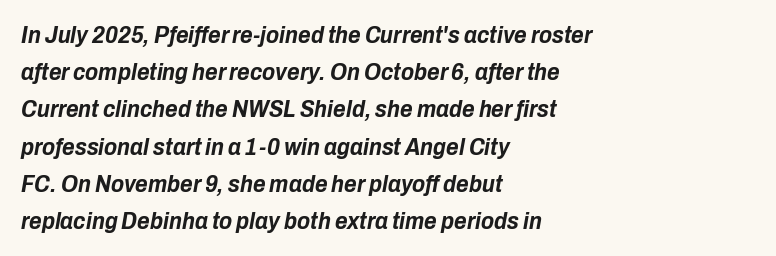
Q: Is the text bold? A: Yes.
Q: Is the text italic (slanted)? A: Yes, it leans right by about 10 degrees.
Q: Is the text underlined? A: No.
Q: How is the paragraph aligned? A: Left-aligned.
Q: Is the spacing between letters normal or unusually wide? A: Normal.
Q: Is the spacing between lines tight, normal or loose? A: Normal.
